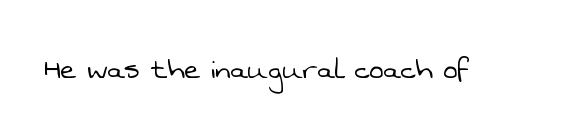
Q: Is the text bold? A: No.
Q: Is the typeface a serif or a sans-serif typeface? A: Sans-serif.
Q: Is the text underlined? A: No.
Q: Is the spacing between letters normal or unusually wide? A: Normal.
Q: Width (condensed, normal, or wide)? A: Normal.
Q: Stroke contrast? A: Low.
Q: x-height? A: Medium.
Q: Monospaced? A: No.
